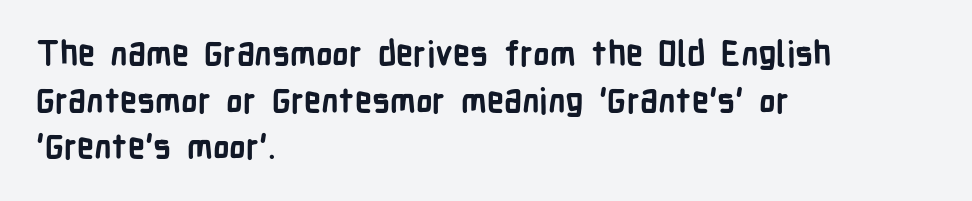
{"serif": "no", "italic": "no", "bold": "yes", "weight": "semibold", "width": "condensed", "stroke_contrast": "low", "x_height": "medium", "monospaced": "no", "underline": "no", "align": "left", "line_spacing": "normal", "line_spacing_ratio": 1.37, "letter_spacing": "normal", "letter_spacing_em": 0.0, "glyph_px": 34}
